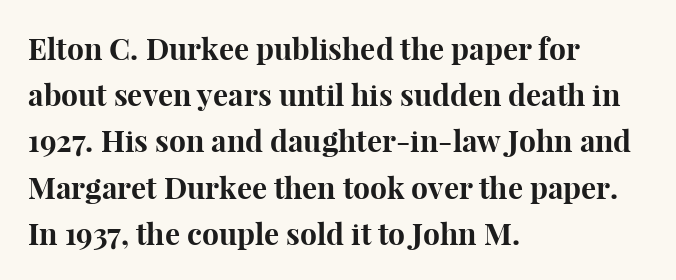
{"serif": "yes", "italic": "no", "bold": "yes", "weight": "bold", "width": "normal", "stroke_contrast": "high", "x_height": "medium", "monospaced": "no", "underline": "no", "align": "left", "line_spacing": "normal", "line_spacing_ratio": 1.54, "letter_spacing": "normal", "letter_spacing_em": 0.0, "glyph_px": 30}
